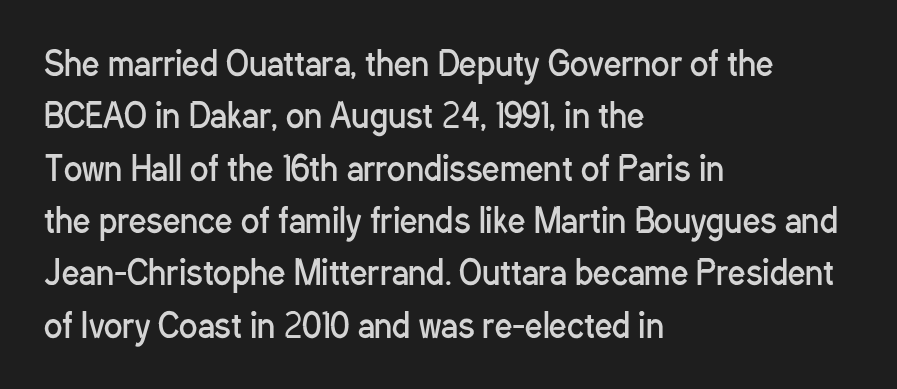
{"serif": "no", "italic": "no", "bold": "no", "weight": "regular", "width": "condensed", "stroke_contrast": "low", "x_height": "medium", "monospaced": "no", "underline": "no", "align": "left", "line_spacing": "normal", "line_spacing_ratio": 1.54, "letter_spacing": "normal", "letter_spacing_em": 0.0, "glyph_px": 34}
